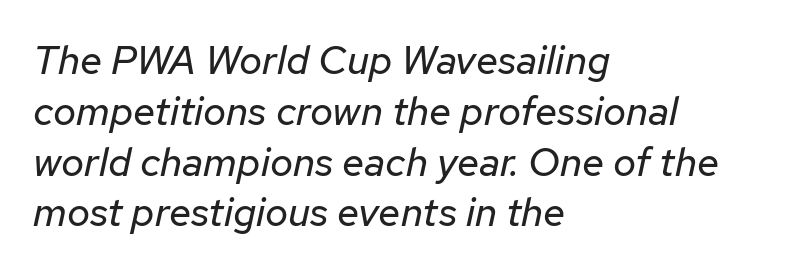
The cut favours lightness, reaching ordinary text weight at its darkest. Posture: slanted. Rule under the text: the space is simply empty. The passage shown is typed in a proportional face where columns would drift.
